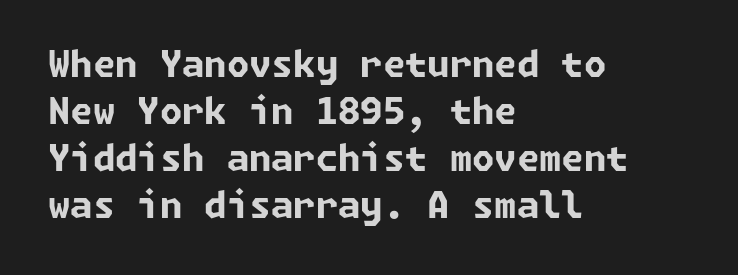
Interline gaps are of average width in this sample. The lines are quadded left. Summary of weight: heavy, a full bold. You can tell from the bare stems that sans-serif type was used.
